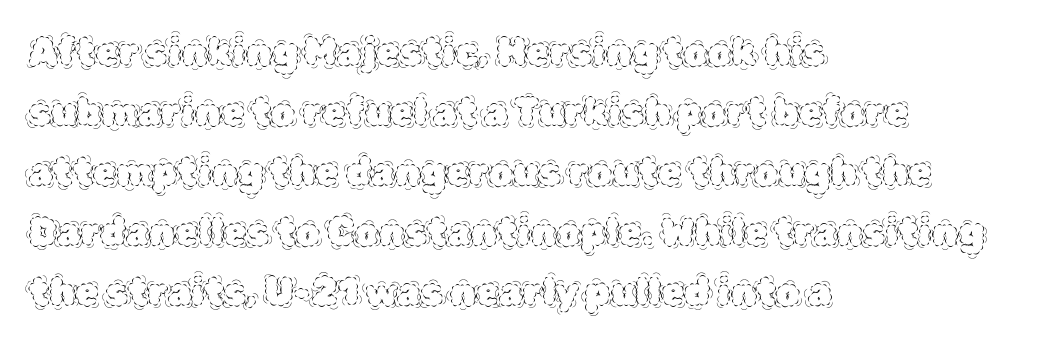
{"italic": "no", "bold": "no", "weight": "thin", "width": "normal", "x_height": "large", "monospaced": "no", "underline": "no", "align": "left", "line_spacing": "normal", "line_spacing_ratio": 1.58, "letter_spacing": "normal", "letter_spacing_em": 0.0, "glyph_px": 38}
